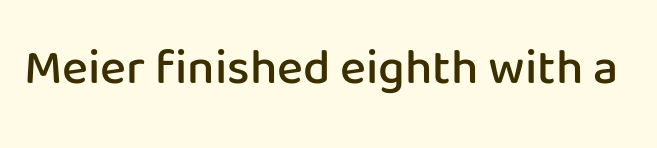
{"serif": "no", "italic": "no", "bold": "semi", "weight": "semibold", "width": "normal", "stroke_contrast": "low", "x_height": "medium", "monospaced": "no", "underline": "no", "letter_spacing": "normal", "letter_spacing_em": 0.0, "glyph_px": 49}
